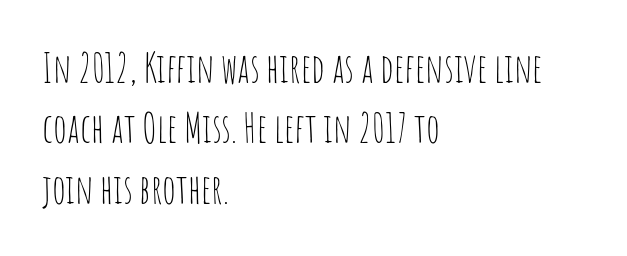
The image shows 40 px thin, condensed sans-serif type, upright; set left-aligned, normal line spacing (1.51x), normal letter spacing, not underlined; low stroke contrast and a large x-height.
